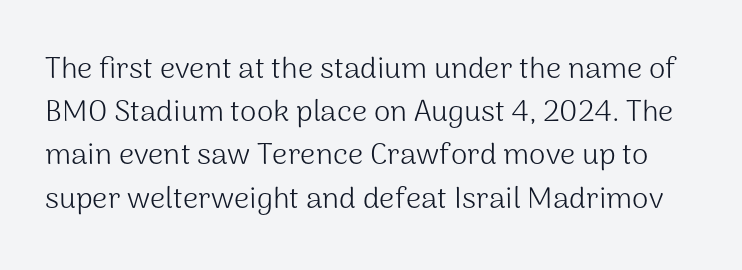
Each new line begins a customary step beneath the previous one. The letters carry no serifs — their stems end cleanly without finishing strokes. Heaviness? Minimal to ordinary, like unemphasized prose. This sample has the flowing, uneven cadence of proportional lettering.
